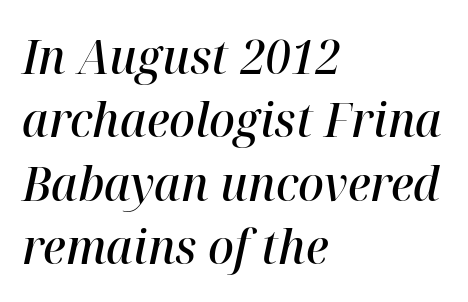
The image shows 48 px semibold type, italic (leaning right); set left-aligned, normal line spacing (1.32x), normal letter spacing, not underlined; high stroke contrast and a medium x-height.
